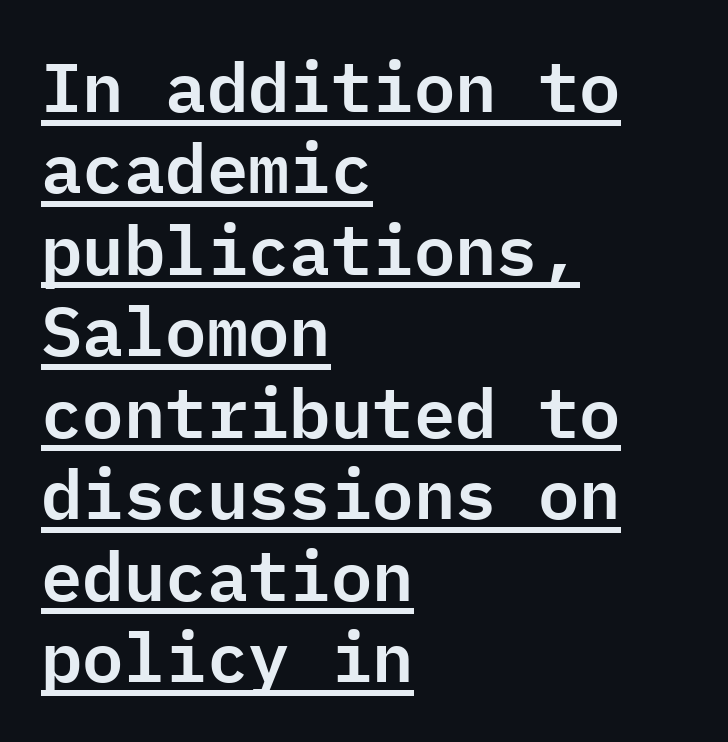
The image shows 69 px sans-serif type, upright, monospaced; set left-aligned, line spacing 1.18x, normal letter spacing, underlined; low stroke contrast and a medium x-height.
